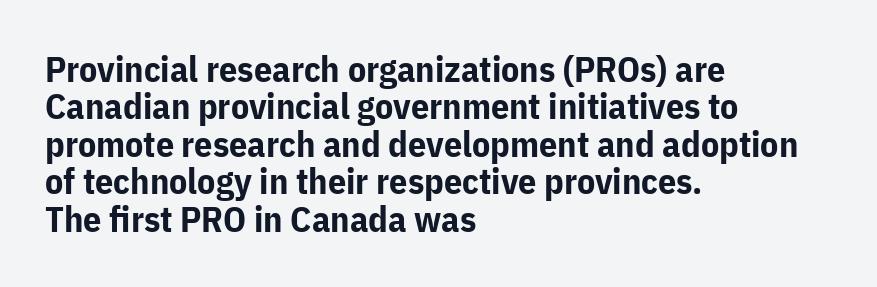
Q: Is the text bold? A: Yes.
Q: Is the text italic (slanted)? A: No, it is upright.
Q: Is the typeface a serif or a sans-serif typeface? A: Sans-serif.
Q: Is the text underlined? A: No.
Q: How is the paragraph aligned? A: Left-aligned.
Q: Is the spacing between letters normal or unusually wide? A: Normal.
Q: Is the spacing between lines tight, normal or loose? A: Tight.
Q: Width (condensed, normal, or wide)? A: Normal.
Q: Stroke contrast? A: Low.
Q: x-height? A: Medium.
Q: Monospaced? A: No.
